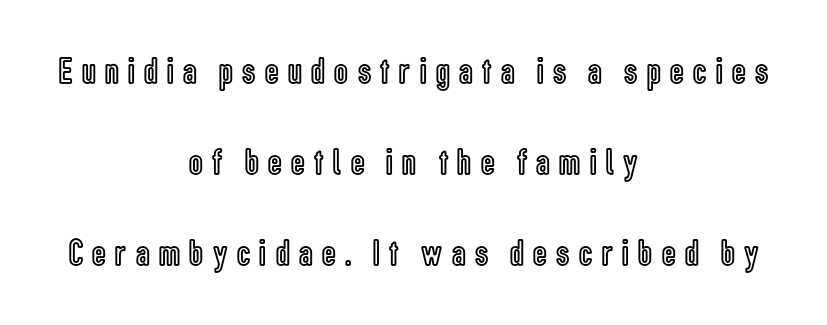
{"italic": "no", "width": "condensed", "x_height": "medium", "monospaced": "no", "underline": "no", "align": "center", "line_spacing": "loose", "line_spacing_ratio": 2.39, "letter_spacing": "wide", "letter_spacing_em": 0.25, "glyph_px": 38}
